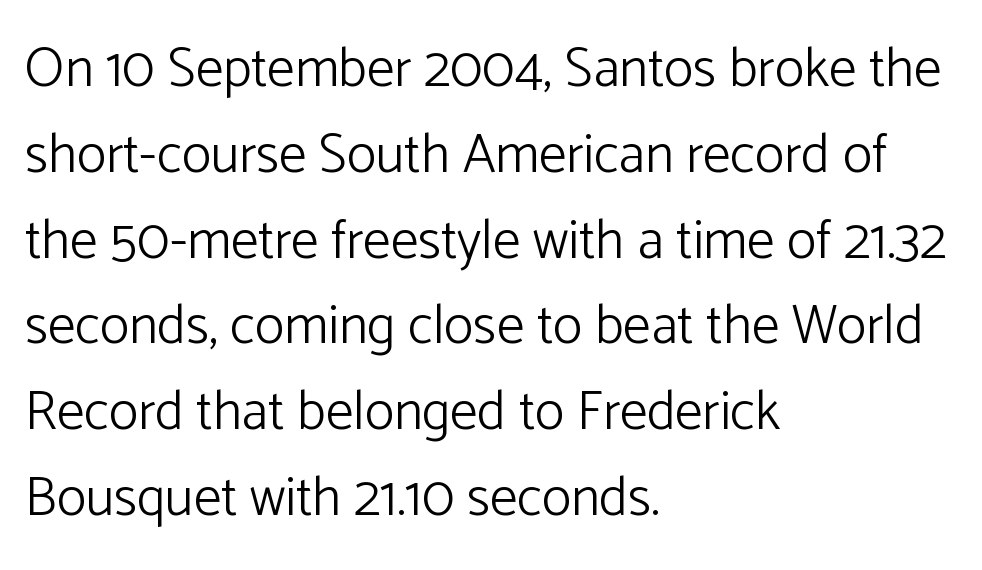
{"serif": "no", "italic": "no", "bold": "no", "weight": "light", "width": "normal", "stroke_contrast": "low", "x_height": "medium", "monospaced": "no", "underline": "no", "align": "left", "line_spacing": "normal", "line_spacing_ratio": 1.56, "letter_spacing": "normal", "letter_spacing_em": 0.0, "glyph_px": 55}
